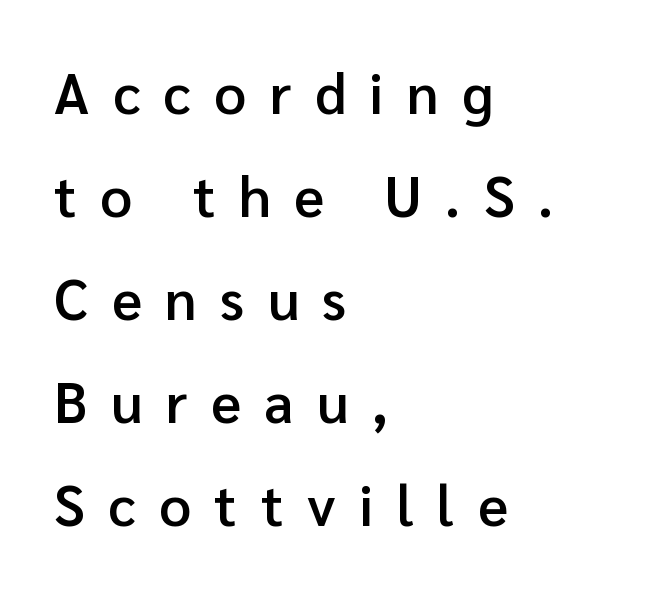
Q: Is the text bold? A: Semi-bold.
Q: Is the text italic (slanted)? A: No, it is upright.
Q: Is the typeface a serif or a sans-serif typeface? A: Sans-serif.
Q: Is the text underlined? A: No.
Q: How is the paragraph aligned? A: Left-aligned.
Q: Is the spacing between letters normal or unusually wide? A: Unusually wide.
Q: Width (condensed, normal, or wide)? A: Normal.
Q: Stroke contrast? A: Low.
Q: x-height? A: Medium.
Q: Monospaced? A: No.
